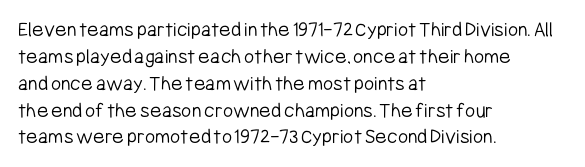
Honestly, the letter spacing is just normal — you wouldn't notice it. A student would call this left alignment; a typographer would say flush left, rag right. The font sits on the lighter half of the weight spectrum, regular included. Just letters on the line, the space beneath them empty.
